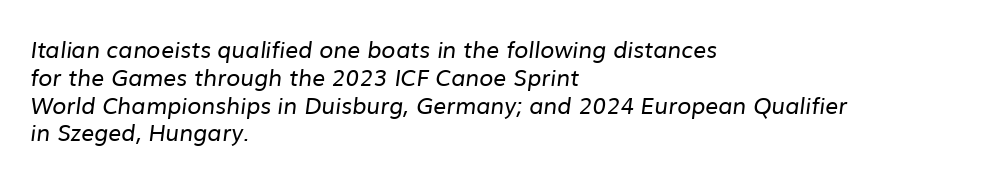
{"bold": "no", "underline": "no", "align": "left", "line_spacing_ratio": 1.21, "letter_spacing": "normal", "letter_spacing_em": 0.0, "glyph_px": 23}
